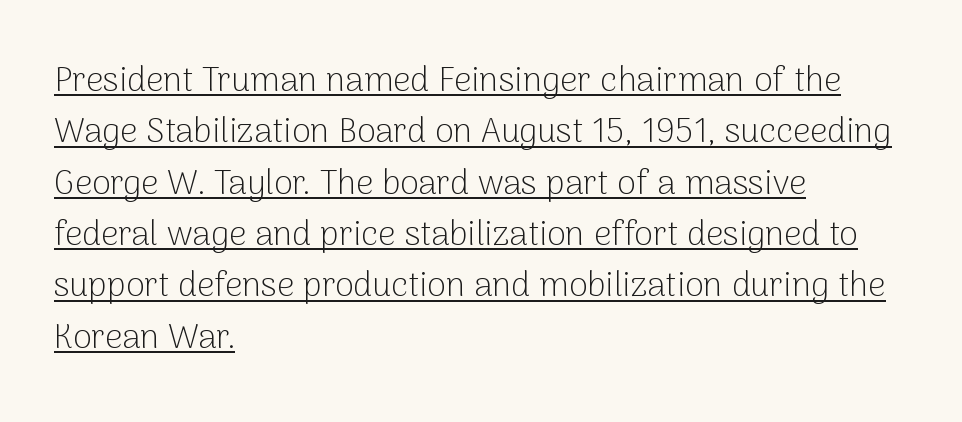
{"serif": "no", "italic": "no", "bold": "no", "weight": "light", "width": "normal", "stroke_contrast": "low", "x_height": "medium", "monospaced": "no", "underline": "yes", "align": "left", "line_spacing": "normal", "line_spacing_ratio": 1.51, "letter_spacing": "normal", "letter_spacing_em": 0.0, "glyph_px": 34}
